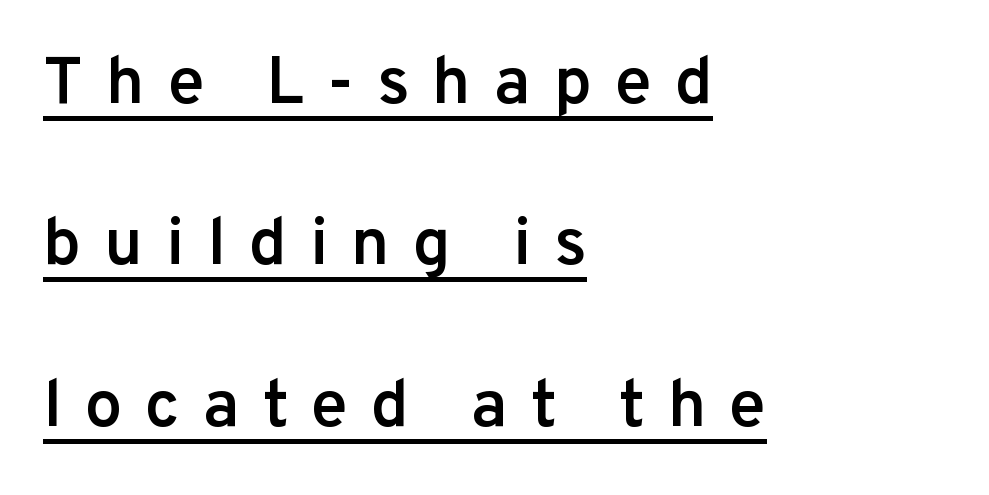
The image shows 67 px semibold sans-serif type, upright; set left-aligned, loose line spacing (2.41x), unusually wide letter spacing (+0.34 em), underlined; low stroke contrast and a medium x-height.
